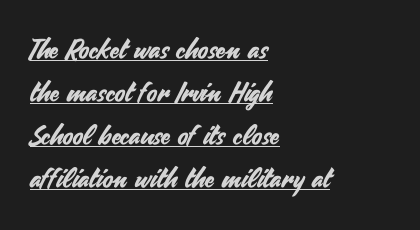
{"underline": "yes", "align": "left", "line_spacing": "normal", "line_spacing_ratio": 1.59, "letter_spacing": "normal", "letter_spacing_em": 0.0, "glyph_px": 27}
